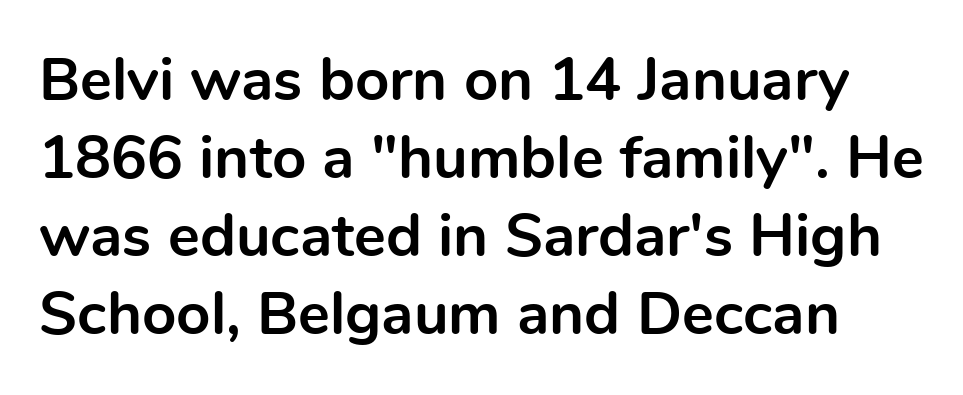
{"serif": "no", "italic": "no", "bold": "yes", "weight": "bold", "width": "normal", "x_height": "medium", "monospaced": "no", "underline": "no", "line_spacing": "normal", "line_spacing_ratio": 1.3, "letter_spacing": "normal", "letter_spacing_em": 0.0, "glyph_px": 60}
